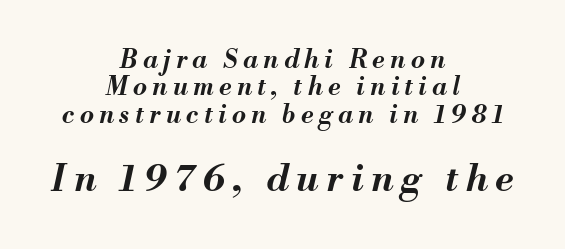
Q: Is the text bold? A: Yes.
Q: Is the text italic (slanted)? A: Yes, it leans right by about 13 degrees.
Q: Is the text underlined? A: No.
Q: How is the paragraph aligned? A: Centered.
Q: Is the spacing between letters normal or unusually wide? A: Unusually wide.
Q: Is the spacing between lines tight, normal or loose? A: Tight.
Q: Which block of text is set in a larger size, the first (top) or the second (bottom)? A: The second (bottom) one.
Q: Width (condensed, normal, or wide)? A: Normal.
Q: Stroke contrast? A: Medium.
Q: x-height? A: Small.
Q: Monospaced? A: No.
